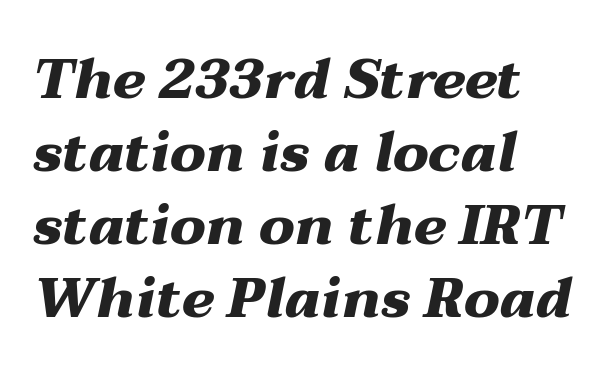
The letters are bold, with thick, heavy strokes. One-word summary of the alignment: left. These lines are rendered in a variable-pitch font. Line spacing here is normal. When letters slant like this, we call the style italic. Unmarked baselines from the first word to the last.
